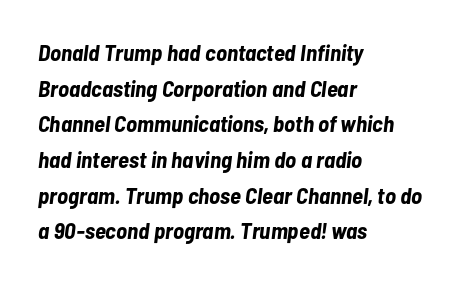
Q: Is the text bold? A: Yes.
Q: Is the text italic (slanted)? A: Yes, it leans right by about 7 degrees.
Q: Is the text underlined? A: No.
Q: How is the paragraph aligned? A: Left-aligned.
Q: Is the spacing between letters normal or unusually wide? A: Normal.
Q: Is the spacing between lines tight, normal or loose? A: Normal.
